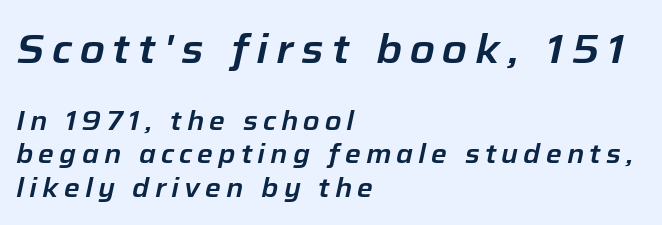
Q: Is the text italic (slanted)? A: Yes, it leans right by about 12 degrees.
Q: Is the text underlined? A: No.
Q: How is the paragraph aligned? A: Left-aligned.
Q: Which block of text is set in a larger size, the first (top) or the second (bottom)? A: The first (top) one.
Q: Width (condensed, normal, or wide)? A: Normal.
Q: Stroke contrast? A: Low.
Q: x-height? A: Medium.
Q: Monospaced? A: No.
